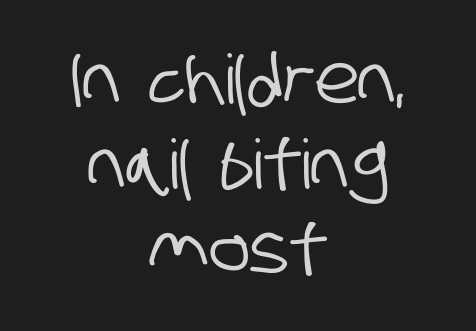
{"serif": "no", "width": "condensed", "stroke_contrast": "low", "x_height": "large", "monospaced": "no", "underline": "no", "align": "center", "line_spacing": "normal", "line_spacing_ratio": 1.25, "letter_spacing": "normal", "letter_spacing_em": 0.0, "glyph_px": 68}
